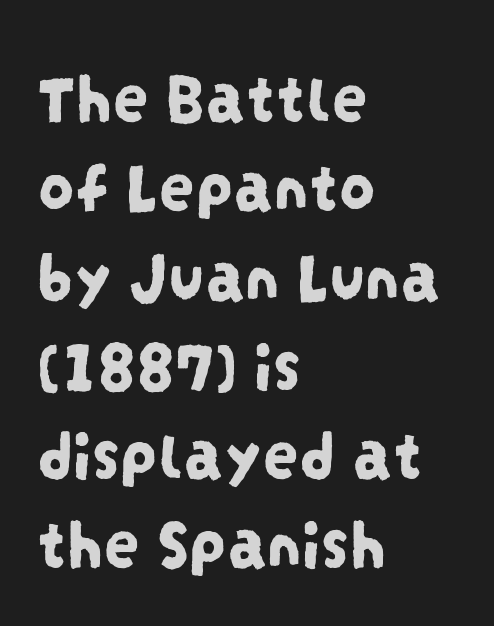
The image shows 72 px condensed sans-serif type; set left-aligned, line spacing 1.24x, normal letter spacing, not underlined; low stroke contrast and a large x-height.
